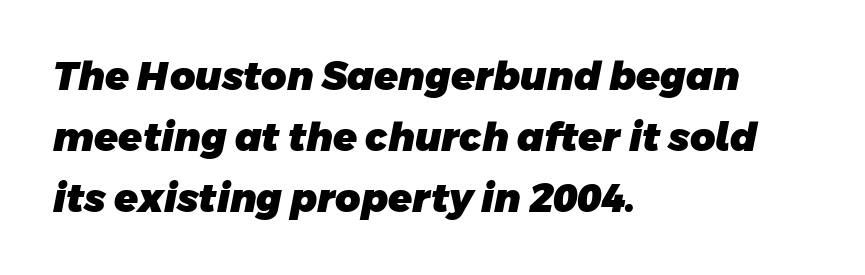
{"serif": "no", "bold": "yes", "weight": "heavy", "width": "normal", "stroke_contrast": "low", "x_height": "large", "monospaced": "no", "underline": "no", "align": "left", "line_spacing": "normal", "line_spacing_ratio": 1.57, "letter_spacing": "normal", "letter_spacing_em": 0.0, "glyph_px": 39}
